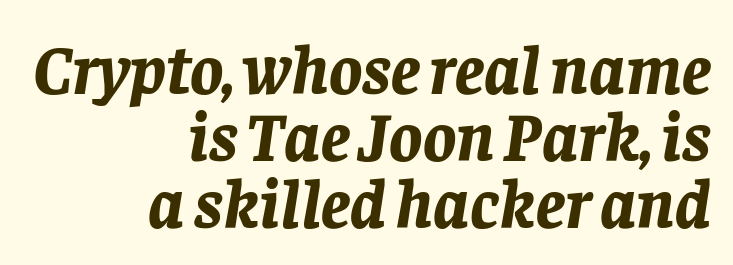
Plain, unruled lines of type. The space between consecutive lines is stingy. Tracking value appears to be zero — textbook default spacing. You could not count columns in this text — the font is proportionally spaced. The whole block is typeset with a tilt. In CSS terms this would be text-align: right.
